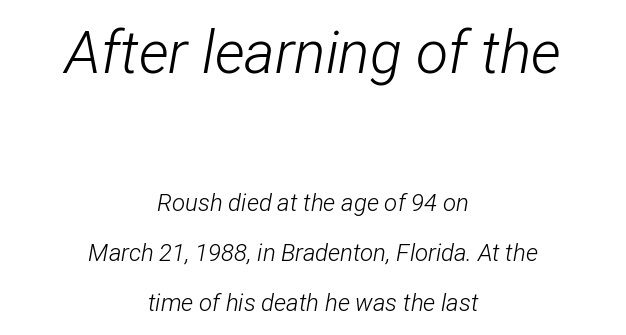
The image shows 59 px light, condensed type, italic (leaning right); set centered, loose line spacing (2.08x), normal letter spacing, not underlined; the first (top) block is 2.46x larger; low stroke contrast and a medium x-height.
